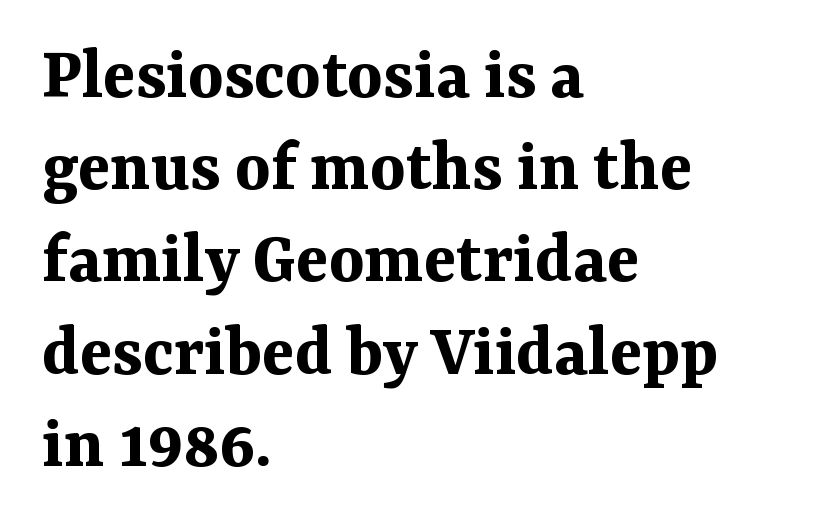
Weight: bold. The font's upright variant was chosen for this text. The type family on display is of the serif kind. Each word holds together tightly as a unit, with standard inter-letter gaps. Words float on clear page, feet unadorned. Visually the block forms a straight wall on the left and a jagged coastline on the right.
